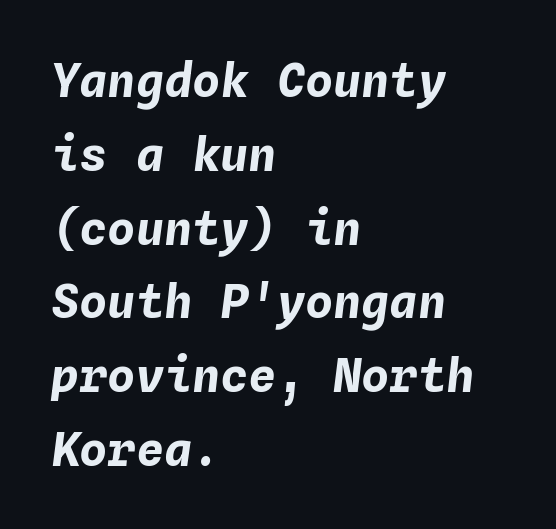
{"italic": "yes", "lean": "right", "slant_degrees": 4, "bold": "yes", "weight": "bold", "width": "normal", "stroke_contrast": "low", "x_height": "medium", "monospaced": "yes", "underline": "no", "align": "left", "line_spacing": "normal", "line_spacing_ratio": 1.57, "letter_spacing": "normal", "letter_spacing_em": 0.0, "glyph_px": 47}
